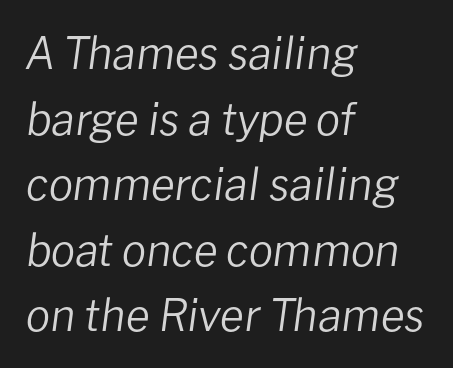
{"italic": "yes", "lean": "right", "slant_degrees": 8, "bold": "no", "weight": "regular", "width": "normal", "stroke_contrast": "low", "x_height": "medium", "monospaced": "no", "underline": "no", "align": "left", "line_spacing": "normal", "line_spacing_ratio": 1.49, "letter_spacing": "normal", "letter_spacing_em": 0.0, "glyph_px": 44}
